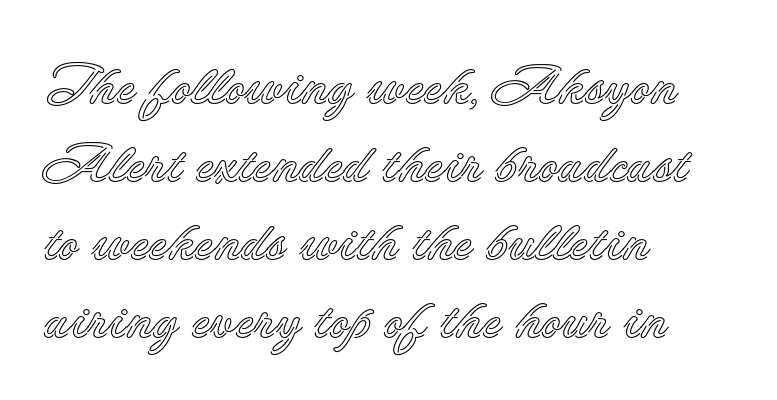
Each letter keeps its own natural width here, so spacing adapts to shape. These lines keep a tight, regular rhythm from letter to letter. Typeset ragged right — the left edge is the straight one. The passage shown stacks its lines at a standard gap.
